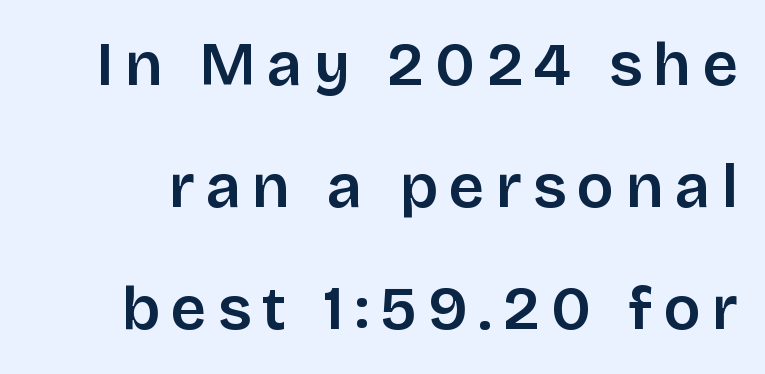
Q: Is the text italic (slanted)? A: No, it is upright.
Q: Is the typeface a serif or a sans-serif typeface? A: Sans-serif.
Q: Is the text underlined? A: No.
Q: Is the spacing between lines tight, normal or loose? A: Loose.
Q: Width (condensed, normal, or wide)? A: Normal.
Q: Stroke contrast? A: Low.
Q: x-height? A: Large.
Q: Monospaced? A: No.
